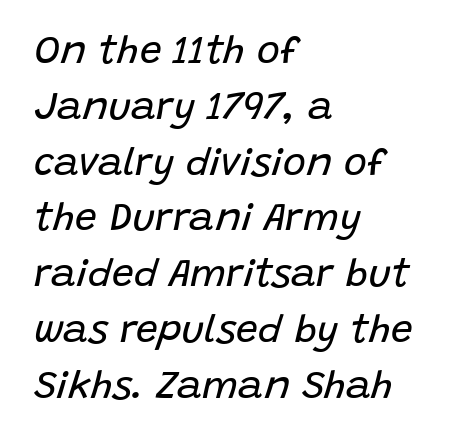
Beneath every word, the page is bare. The passage shown is typed in a proportional face where columns would drift. The text block is weighted toward the left margin, trailing off unevenly rightward. Compared with typical body copy, the letter spacing here is the same.
